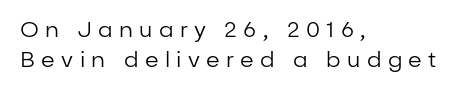
Q: Is the text bold? A: No.
Q: Is the text italic (slanted)? A: No, it is upright.
Q: Is the text underlined? A: No.
Q: How is the paragraph aligned? A: Left-aligned.
Q: Is the spacing between letters normal or unusually wide? A: Unusually wide.
Q: Is the spacing between lines tight, normal or loose? A: Normal.
